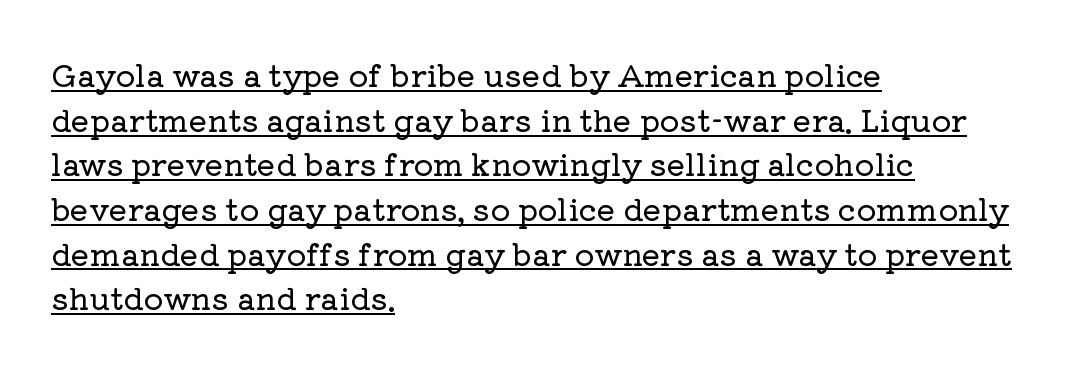
The image shows 31 px serif type, upright; set left-aligned, normal line spacing (1.44x), normal letter spacing, underlined; low stroke contrast and a medium x-height.
